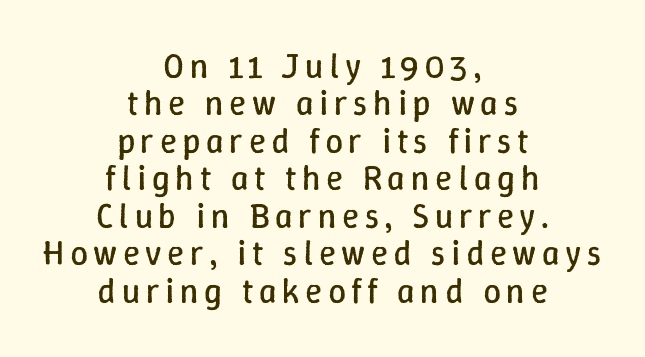
The image shows 35 px regular-weight type, upright; set centered, tight line spacing (1.07x), not underlined; low stroke contrast and a medium x-height.
